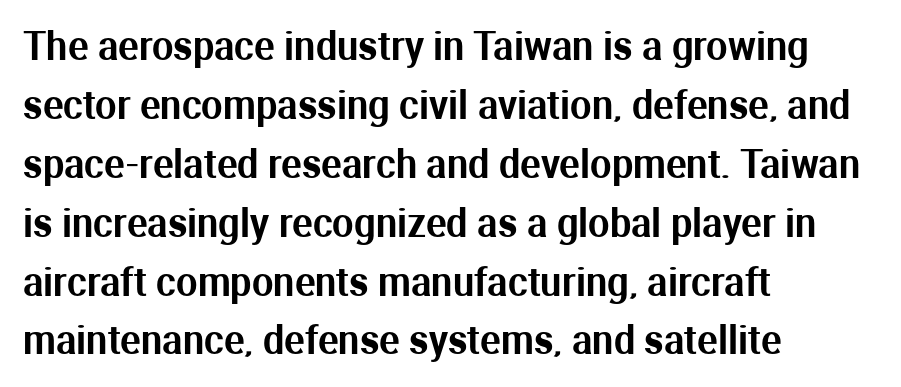
Teacher's note: observe the even left margin — that is flush-left alignment. Each word holds together tightly as a unit, with standard inter-letter gaps. The face used here is a sans, in the tradition of grotesques and geometrics. Leading matches the norm, producing a regular column.
